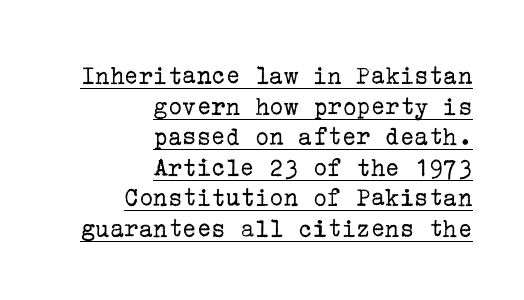
Q: Is the text bold? A: No.
Q: Is the text italic (slanted)? A: No, it is upright.
Q: Is the text underlined? A: Yes.
Q: How is the paragraph aligned? A: Right-aligned.
Q: Is the spacing between letters normal or unusually wide? A: Normal.
Q: Is the spacing between lines tight, normal or loose? A: Tight.
